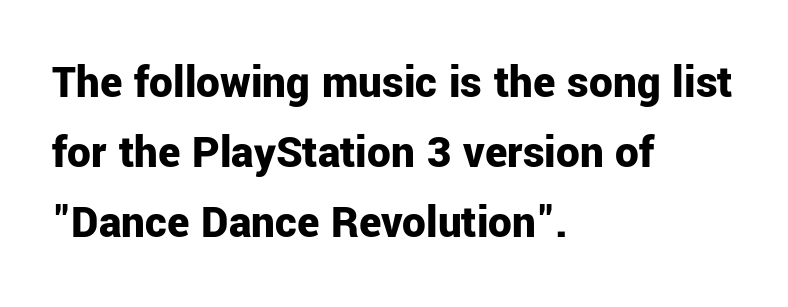
Every row of glyphs begins at an identical x-position on the left. Does the lettering tilt? It doesn't — this is upright. Heft: maximum for text — a bold. Descenders are the only things crossing below the line. Check where the strokes stop: nothing finishes them off — pure sans. Short note: letters normally spaced.
